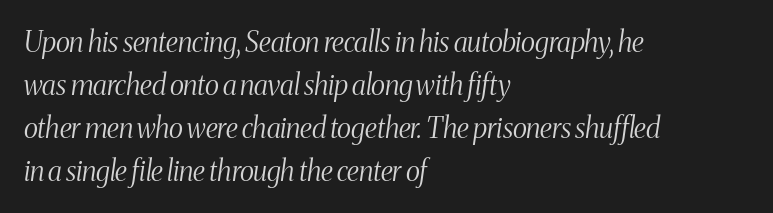
Caption: face not bold, strokes unweighted. It's the slanting kind of type. Varying glyph widths throughout — classic text-font behaviour. If you drew a ruler down the left edge, every line would touch it. Glyph-to-glyph distance matches everyday printed text.
